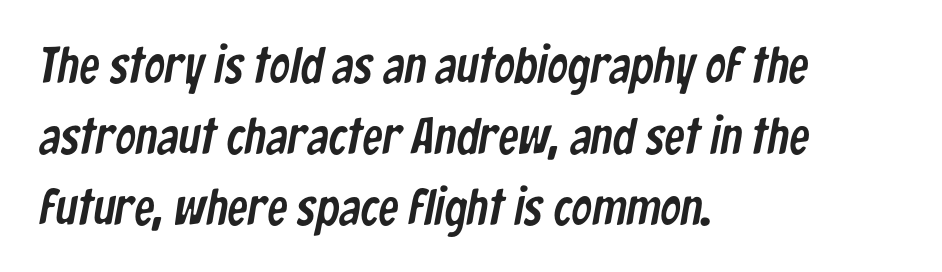
The image shows 51 px condensed sans-serif type; set left-aligned, normal line spacing (1.39x), normal letter spacing, not underlined; low stroke contrast and a medium x-height.
